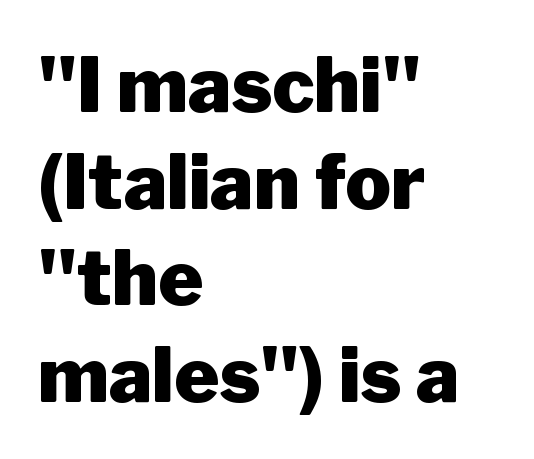
{"serif": "no", "italic": "no", "bold": "yes", "weight": "heavy", "width": "normal", "stroke_contrast": "low", "x_height": "medium", "monospaced": "no", "underline": "no", "align": "left", "line_spacing": "normal", "line_spacing_ratio": 1.27, "letter_spacing": "normal", "letter_spacing_em": 0.0, "glyph_px": 76}
